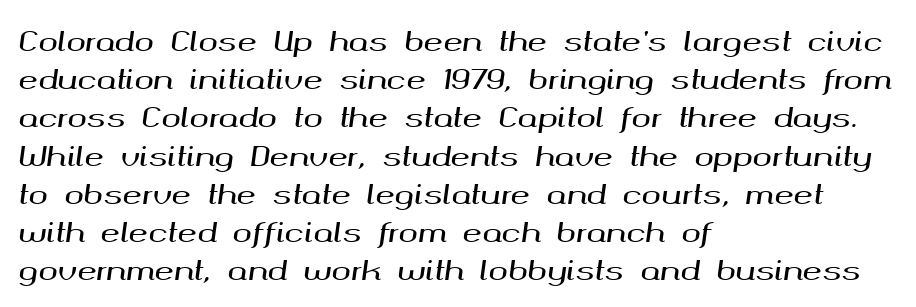
The image shows 26 px text type, italic (leaning right); set left-aligned, normal line spacing (1.47x), normal letter spacing, not underlined.
